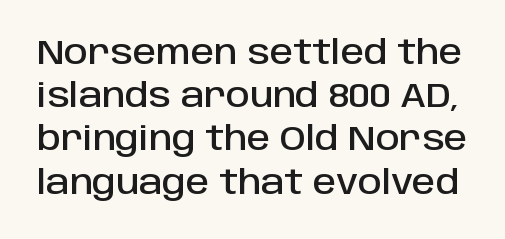
There is no visible air inserted between adjacent glyphs. Each letter keeps its own natural width here, so spacing adapts to shape. A roman cut, with each character standing at attention. Underline: absent.
